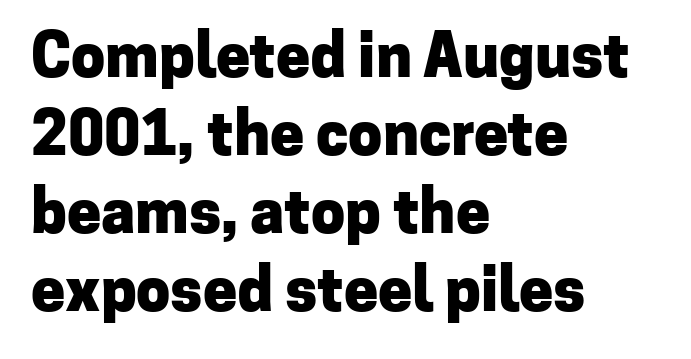
The image shows 61 px heavy sans-serif type, upright; set left-aligned, normal line spacing (1.28x), normal letter spacing, not underlined; low stroke contrast and a medium x-height.
